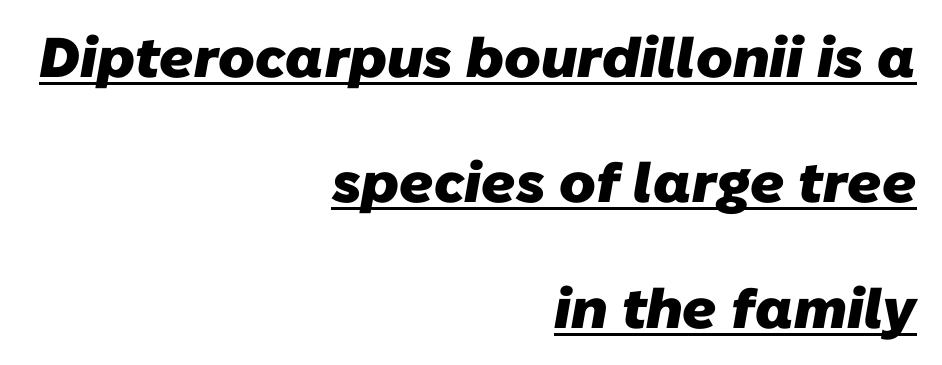
This sample trades compactness for vertical openness between lines. Is the letter spacing exaggerated? No — it looks like the ordinary default. Check where the strokes stop: nothing finishes them off — pure sans. The text block is weighted toward the right margin, trailing off unevenly leftward.
